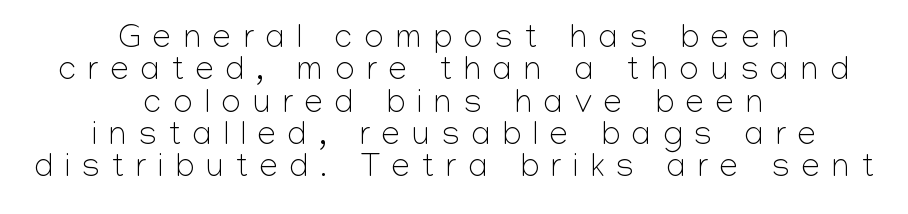
The image shows 33 px light sans-serif type, upright; set centered, tight line spacing (0.98x), unusually wide letter spacing (+0.37 em), not underlined; low stroke contrast and a medium x-height.
